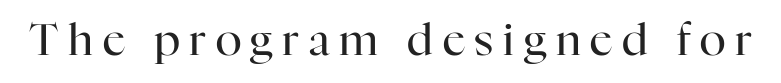
{"serif": "yes", "italic": "no", "bold": "no", "weight": "regular", "width": "normal", "stroke_contrast": "high", "x_height": "medium", "monospaced": "no", "underline": "no", "letter_spacing": "wide", "letter_spacing_em": 0.22, "glyph_px": 44}
